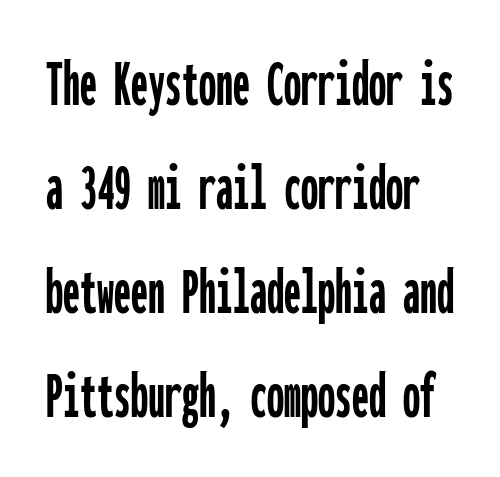
{"serif": "no", "italic": "no", "width": "condensed", "stroke_contrast": "low", "x_height": "medium", "monospaced": "yes", "underline": "no", "line_spacing": "normal", "line_spacing_ratio": 1.53, "letter_spacing": "normal", "letter_spacing_em": 0.0, "glyph_px": 68}
